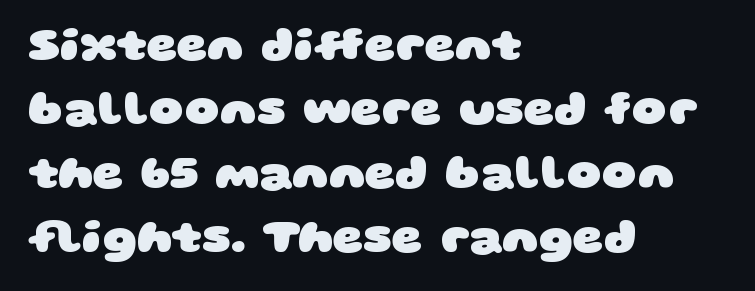
The image shows 48 px heavy, wide sans-serif type; set left-aligned, normal line spacing (1.33x), normal letter spacing, not underlined; low stroke contrast and a large x-height.
